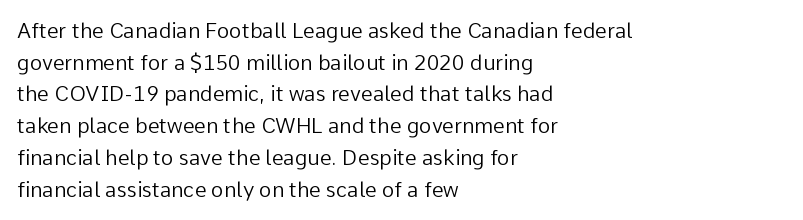
Style check: upright. Leftover space on each line is placed entirely after the last word. The rows are spaced the way most documents space them. The font is comparable to plain body text, perhaps lighter. Honestly, there is no underline to notice here at all. Nobody touched the tracking dial on this one.
